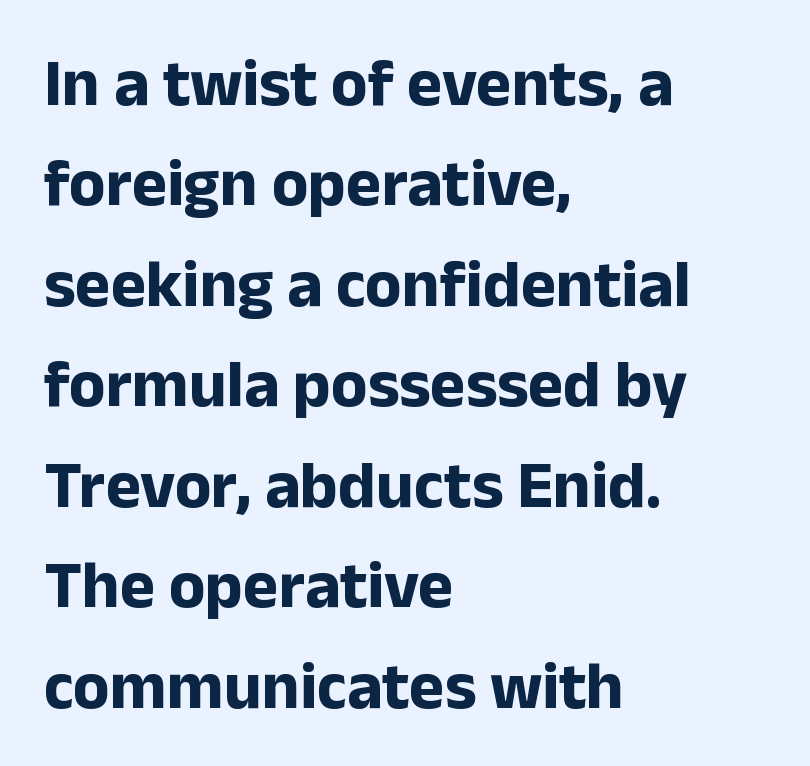
{"serif": "no", "italic": "no", "bold": "yes", "weight": "bold", "width": "normal", "stroke_contrast": "low", "x_height": "medium", "monospaced": "no", "underline": "no", "align": "left", "line_spacing": "normal", "line_spacing_ratio": 1.5, "letter_spacing": "normal", "letter_spacing_em": 0.0, "glyph_px": 67}
